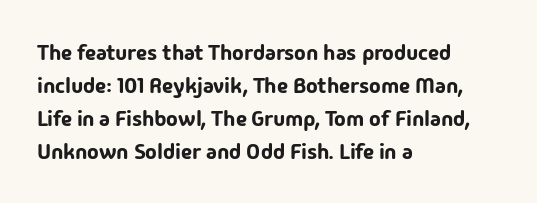
A clean baseline with only descenders dipping below it. Standard letterfit; no display-style spreading of the glyphs. Notice how descenders clear the ascenders below comfortably — that's standard leading. It's the straight-up-and-down kind of type. Does the copy run flush right? No — it runs flush left.
